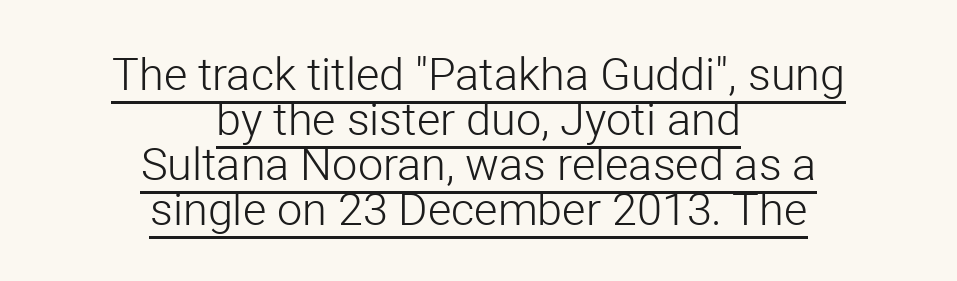
Q: Is the text bold? A: No.
Q: Is the text italic (slanted)? A: No, it is upright.
Q: Is the typeface a serif or a sans-serif typeface? A: Sans-serif.
Q: Is the text underlined? A: Yes.
Q: How is the paragraph aligned? A: Centered.
Q: Is the spacing between letters normal or unusually wide? A: Normal.
Q: Is the spacing between lines tight, normal or loose? A: Tight.
Q: Width (condensed, normal, or wide)? A: Normal.
Q: Stroke contrast? A: Low.
Q: x-height? A: Medium.
Q: Monospaced? A: No.
